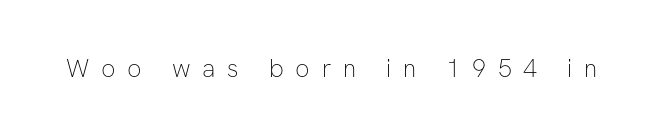
{"italic": "no", "bold": "no", "underline": "no", "letter_spacing": "wide", "letter_spacing_em": 0.47, "glyph_px": 25}
